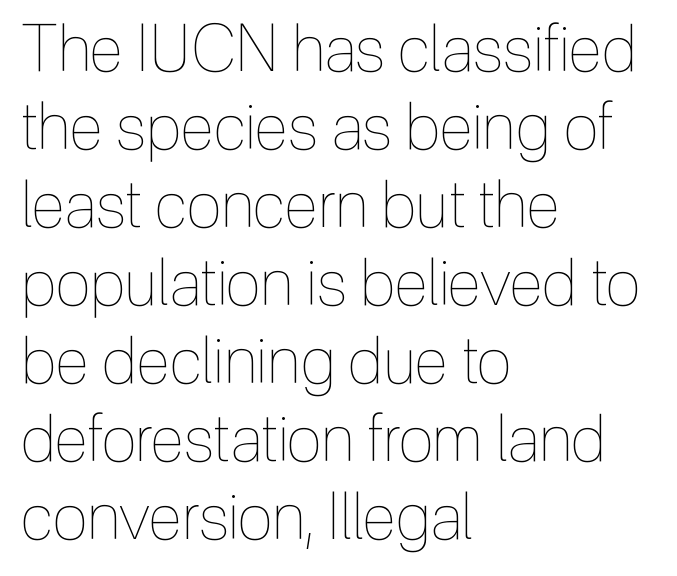
{"italic": "no", "bold": "no", "weight": "thin", "width": "condensed", "x_height": "medium", "monospaced": "no", "underline": "no", "align": "left", "line_spacing_ratio": 1.22, "letter_spacing": "normal", "letter_spacing_em": 0.0, "glyph_px": 64}
